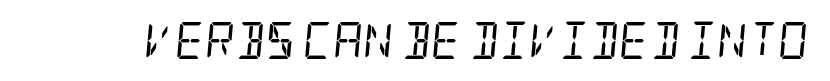
{"serif": "yes", "italic": "yes", "lean": "right", "slant_degrees": 5, "bold": "no", "weight": "regular", "width": "condensed", "stroke_contrast": "low", "x_height": "large", "underline": "no", "letter_spacing": "normal", "letter_spacing_em": 0.0, "glyph_px": 37}
